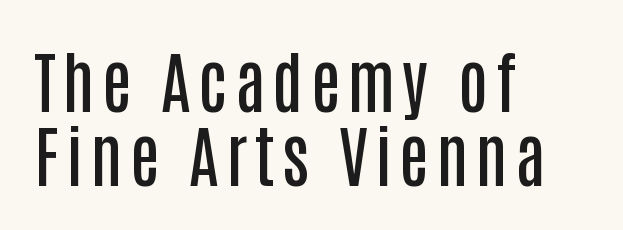
Q: Is the text bold? A: Semi-bold.
Q: Is the text italic (slanted)? A: No, it is upright.
Q: Is the typeface a serif or a sans-serif typeface? A: Sans-serif.
Q: Is the text underlined? A: No.
Q: How is the paragraph aligned? A: Left-aligned.
Q: Is the spacing between lines tight, normal or loose? A: Tight.
Q: Width (condensed, normal, or wide)? A: Condensed.
Q: Stroke contrast? A: Low.
Q: x-height? A: Large.
Q: Monospaced? A: No.
